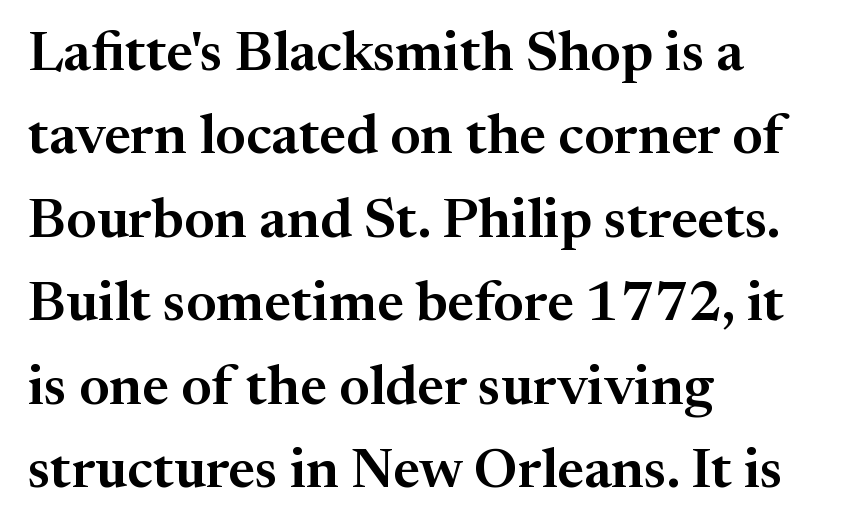
The image shows 56 px serif type, upright; set left-aligned, normal line spacing (1.49x), normal letter spacing, not underlined; medium stroke contrast and a medium x-height.
